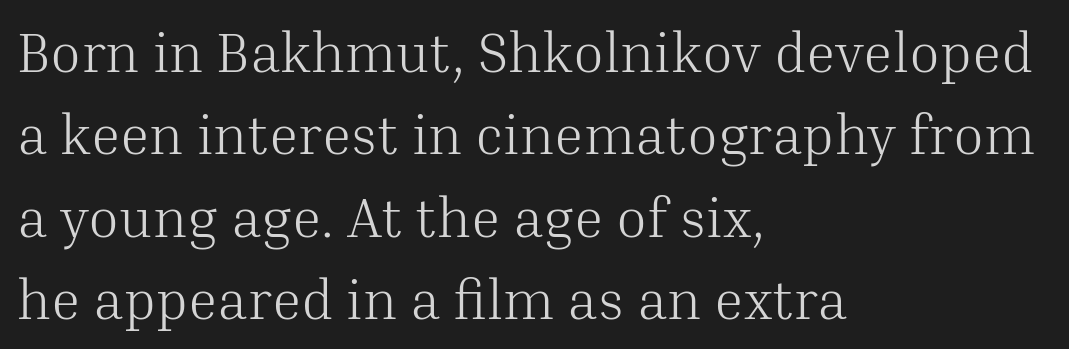
Q: Is the text bold? A: No.
Q: Is the text italic (slanted)? A: No, it is upright.
Q: Is the typeface a serif or a sans-serif typeface? A: Serif.
Q: Is the text underlined? A: No.
Q: How is the paragraph aligned? A: Left-aligned.
Q: Is the spacing between letters normal or unusually wide? A: Normal.
Q: Is the spacing between lines tight, normal or loose? A: Normal.
Q: Width (condensed, normal, or wide)? A: Normal.
Q: Stroke contrast? A: Medium.
Q: x-height? A: Medium.
Q: Monospaced? A: No.
